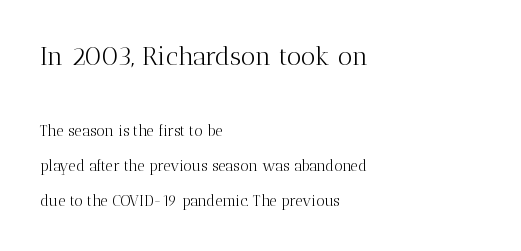
Horizontal bands of white between lines are thick stripes. The lettering stays uniformly vertical, giving the passage a roman look. Character size in the leading block exceeds that of the trailing block. Is this a heavy cut? Hardly; it is regular or lighter. The foot of each line stays bare and open.
